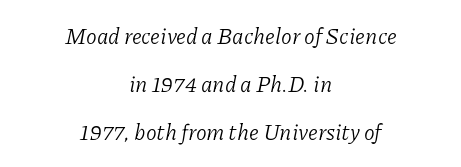
The image shows 22 px text type, italic (leaning right); set centered, loose line spacing (2.19x), normal letter spacing, not underlined.
